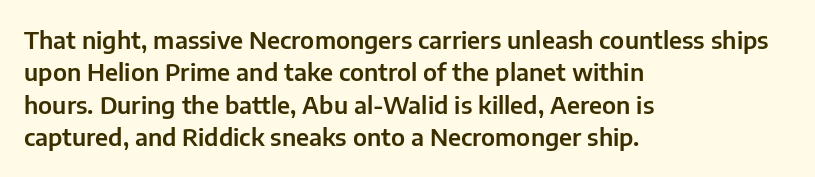
Glyph-to-glyph distance matches everyday printed text. Teacher's note: observe the even left margin — that is flush-left alignment. Type without underlining. This sample keeps an unexceptional amount of space between lines. This is roman type, the default non-slanted kind.
